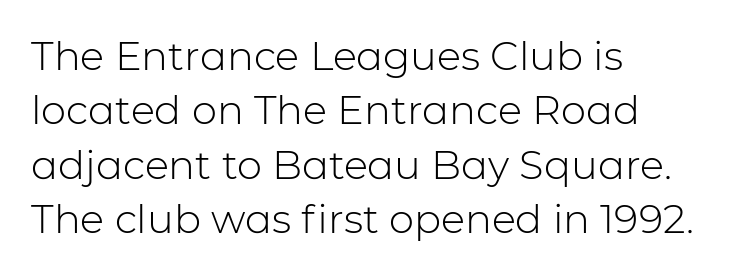
Leftover space on each line is placed entirely after the last word. The lines sit at an ordinary, default distance from one another. Tall strokes in this sample are plumb rather than angled. The glyphs are unaccompanied by any horizontal stroke below them.
